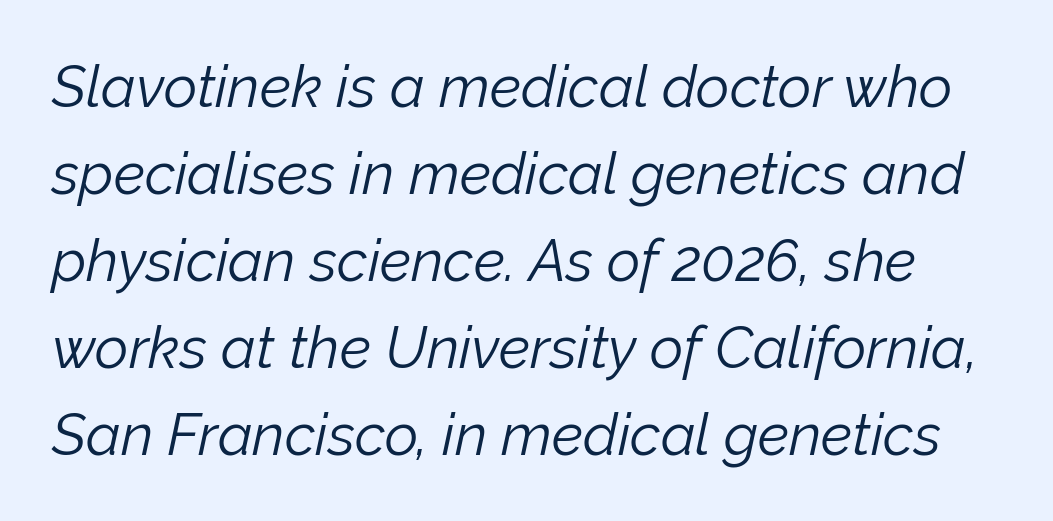
The image shows 58 px light type, italic (leaning right); set normal line spacing (1.5x), normal letter spacing, not underlined; low stroke contrast and a medium x-height.
